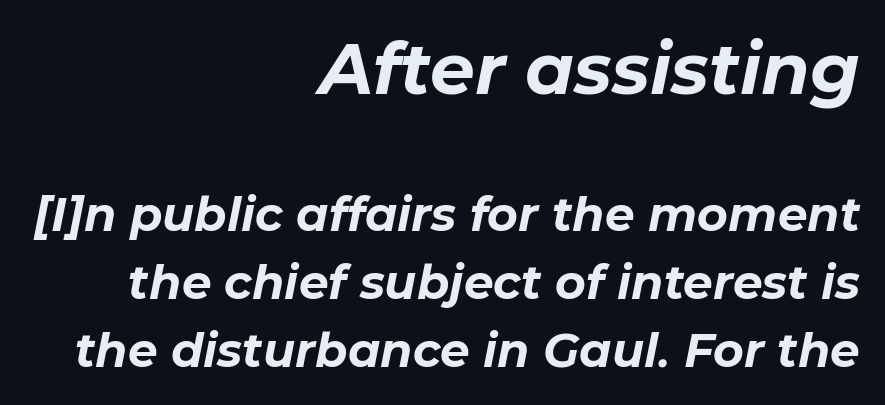
The image shows 71 px bold type, italic (leaning right); set right-aligned, normal line spacing (1.45x), normal letter spacing, not underlined; the first (top) block is 1.51x larger; low stroke contrast and a medium x-height.
